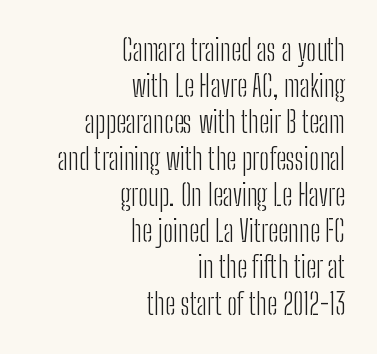
Q: Is the text bold? A: No.
Q: Is the text italic (slanted)? A: No, it is upright.
Q: Is the typeface a serif or a sans-serif typeface? A: Sans-serif.
Q: Is the text underlined? A: No.
Q: How is the paragraph aligned? A: Right-aligned.
Q: Is the spacing between letters normal or unusually wide? A: Normal.
Q: Is the spacing between lines tight, normal or loose? A: Normal.
Q: Width (condensed, normal, or wide)? A: Condensed.
Q: Stroke contrast? A: Low.
Q: x-height? A: Medium.
Q: Monospaced? A: No.
